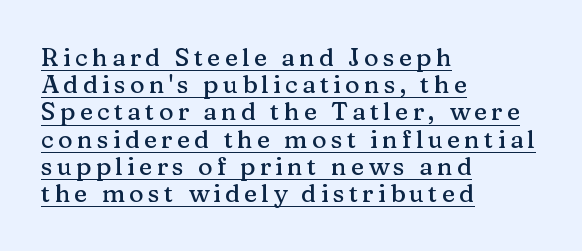
Q: Is the text italic (slanted)? A: No, it is upright.
Q: Is the text underlined? A: Yes.
Q: How is the paragraph aligned? A: Left-aligned.
Q: Is the spacing between lines tight, normal or loose? A: Tight.
